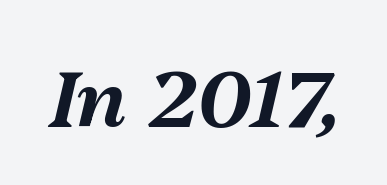
The image shows 79 px text type, italic (leaning right); set normal letter spacing, not underlined; medium stroke contrast and a medium x-height.
